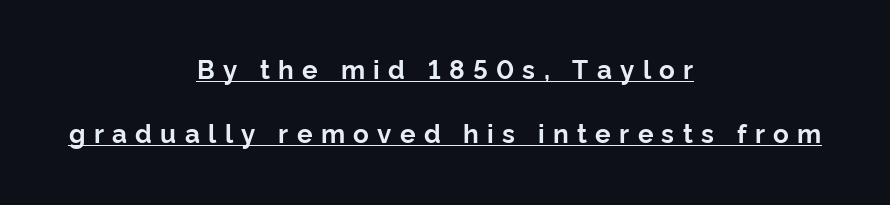
Vertical strokes here are truly vertical. The letterforms stand isolated, each surrounded by extra space. Thick stems and heavy bowls — unmistakably bold. Typeset on center — no edge is straight. Successive baselines arrive slowly, with a big drop between each. A typographer would call this underscored text.
